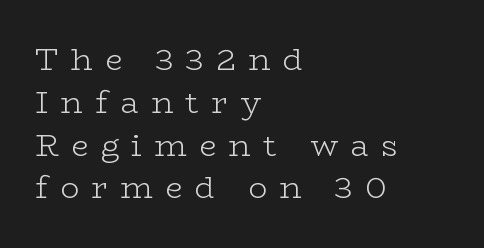
Descender tails drop into unmarked territory. Substantial extra tracking has been applied to these lines. Quick note: not italic, upright. The cut favours lightness, reaching ordinary text weight at its darkest. Compared with typical paragraphs, the rows here are spaced about the same. Proportional: the letters do not fall into vertical columns.
